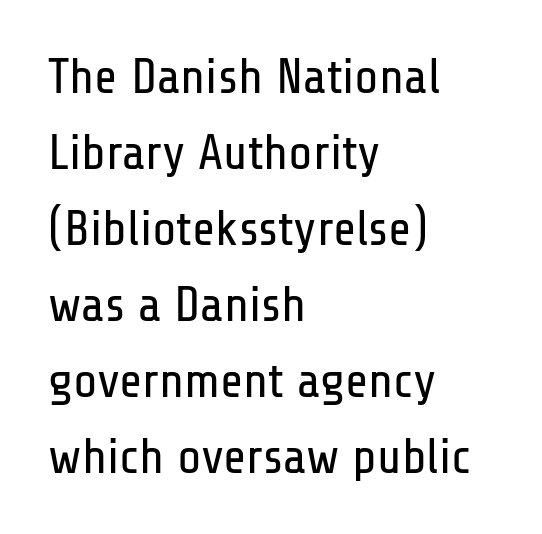
{"serif": "no", "italic": "no", "bold": "no", "weight": "regular", "width": "condensed", "stroke_contrast": "low", "x_height": "medium", "monospaced": "no", "underline": "no", "align": "left", "line_spacing": "normal", "line_spacing_ratio": 1.52, "letter_spacing": "normal", "letter_spacing_em": 0.0, "glyph_px": 50}
